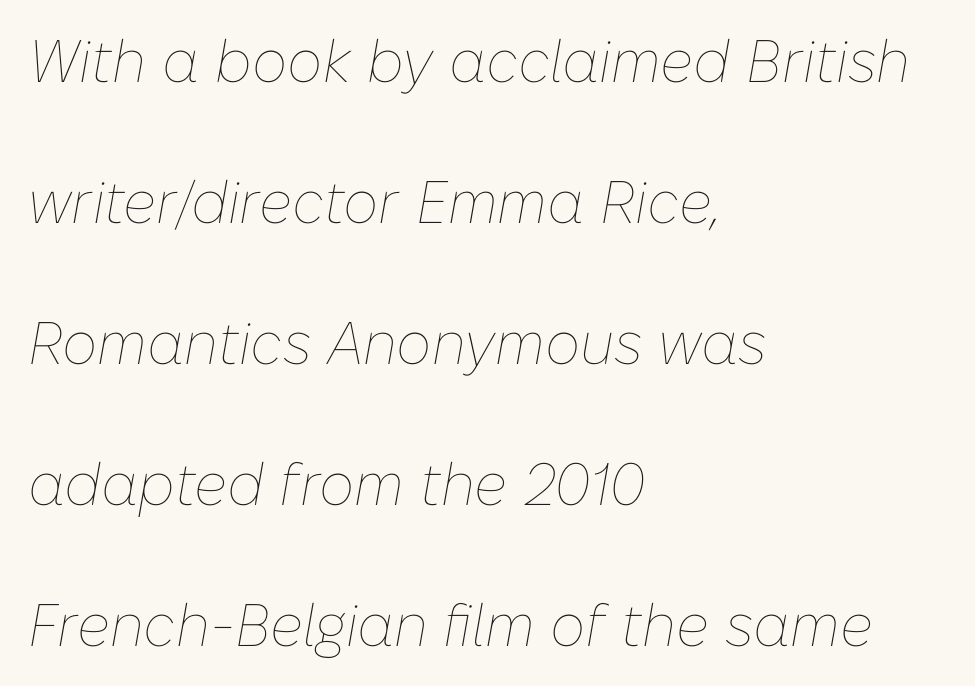
{"italic": "yes", "lean": "right", "slant_degrees": 10, "bold": "no", "weight": "thin", "width": "normal", "stroke_contrast": "low", "x_height": "medium", "monospaced": "no", "underline": "no", "align": "left", "line_spacing": "loose", "line_spacing_ratio": 2.35, "letter_spacing": "normal", "letter_spacing_em": 0.0, "glyph_px": 60}
